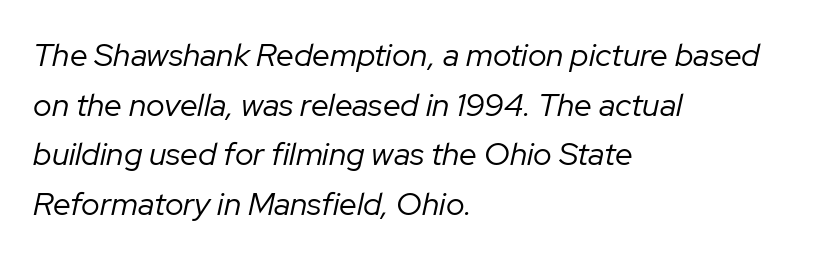
Q: Is the text bold? A: No.
Q: Is the text italic (slanted)? A: Yes, it leans right by about 12 degrees.
Q: Is the text underlined? A: No.
Q: How is the paragraph aligned? A: Left-aligned.
Q: Is the spacing between letters normal or unusually wide? A: Normal.
Q: Is the spacing between lines tight, normal or loose? A: Normal.
Q: Width (condensed, normal, or wide)? A: Normal.
Q: Stroke contrast? A: Low.
Q: x-height? A: Medium.
Q: Monospaced? A: No.
